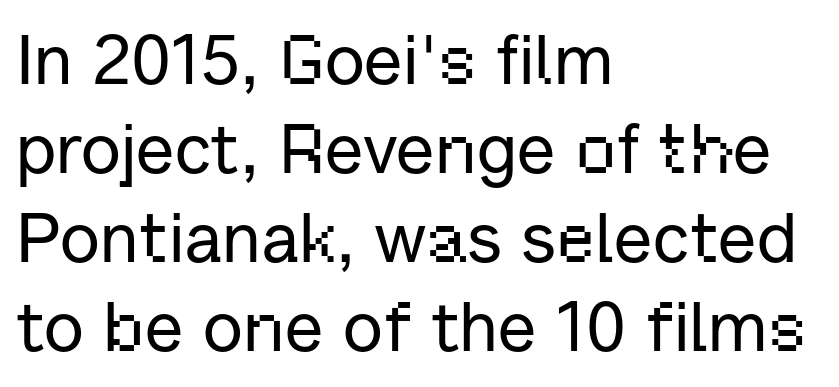
Q: Is the text italic (slanted)? A: No, it is upright.
Q: Is the typeface a serif or a sans-serif typeface? A: Sans-serif.
Q: Is the text underlined? A: No.
Q: How is the paragraph aligned? A: Left-aligned.
Q: Is the spacing between letters normal or unusually wide? A: Normal.
Q: Is the spacing between lines tight, normal or loose? A: Normal.
Q: Width (condensed, normal, or wide)? A: Normal.
Q: Stroke contrast? A: Low.
Q: x-height? A: Medium.
Q: Monospaced? A: No.
